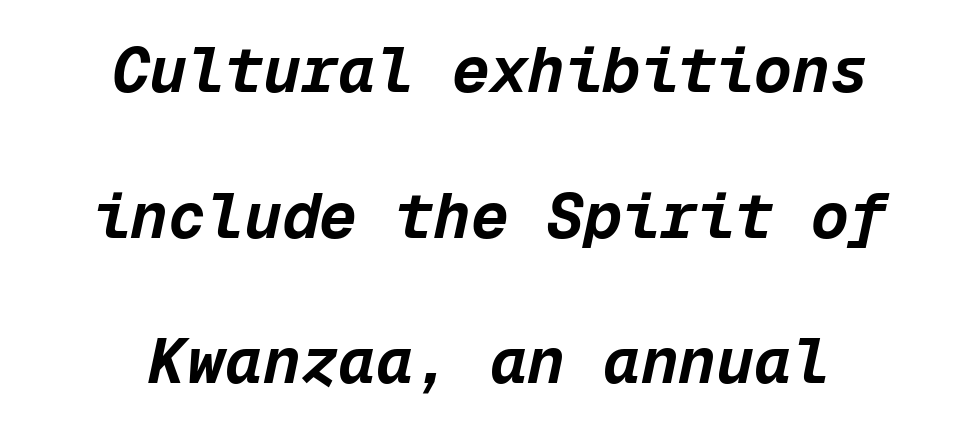
{"italic": "yes", "lean": "right", "slant_degrees": 12, "bold": "yes", "weight": "bold", "width": "normal", "stroke_contrast": "low", "x_height": "medium", "monospaced": "yes", "underline": "no", "align": "center", "line_spacing": "loose", "line_spacing_ratio": 2.31, "letter_spacing": "normal", "letter_spacing_em": 0.0, "glyph_px": 63}
